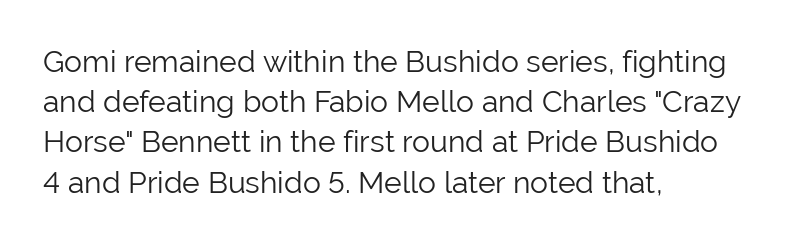
{"serif": "no", "italic": "no", "bold": "no", "weight": "light", "width": "normal", "stroke_contrast": "low", "x_height": "medium", "monospaced": "no", "underline": "no", "align": "left", "line_spacing": "normal", "line_spacing_ratio": 1.34, "letter_spacing": "normal", "letter_spacing_em": 0.0, "glyph_px": 30}
